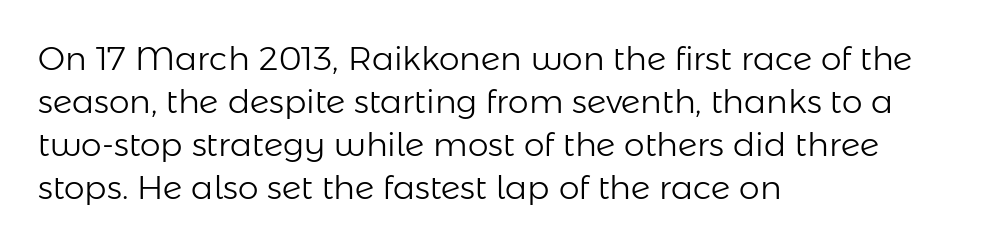
Q: Is the text bold? A: No.
Q: Is the text italic (slanted)? A: No, it is upright.
Q: Is the typeface a serif or a sans-serif typeface? A: Sans-serif.
Q: Is the text underlined? A: No.
Q: How is the paragraph aligned? A: Left-aligned.
Q: Is the spacing between letters normal or unusually wide? A: Normal.
Q: Is the spacing between lines tight, normal or loose? A: Normal.
Q: Width (condensed, normal, or wide)? A: Normal.
Q: Stroke contrast? A: Low.
Q: x-height? A: Medium.
Q: Monospaced? A: No.
